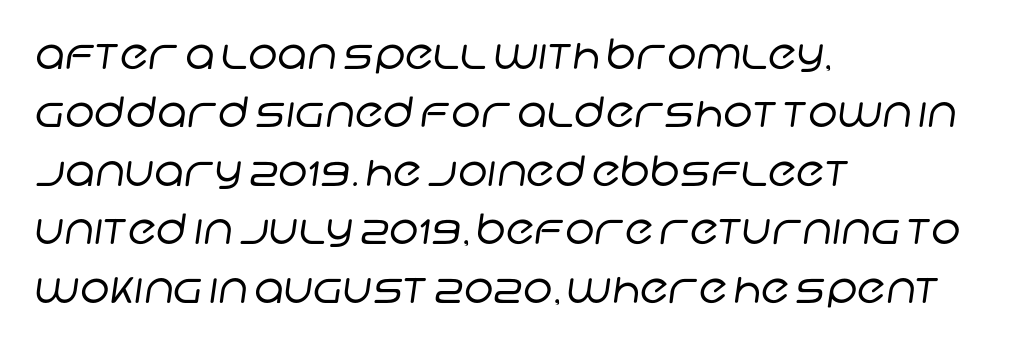
The image shows 42 px regular-weight sans-serif type; set left-aligned, normal line spacing (1.39x), normal letter spacing, not underlined; low stroke contrast and a large x-height.
